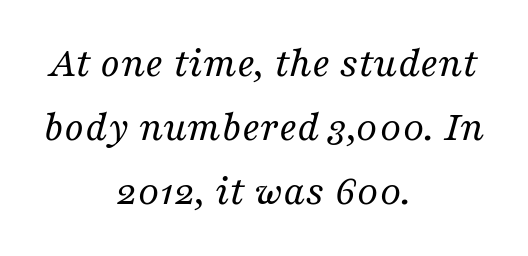
Font category for this specimen: serif. Horizontally, the lines are justified to the midpoint only. Compared with ordinary roman type, these characters are visibly tilted. A typesetter would call this proportional, since set widths differ per character. In terms of letterspacing, this is plain default setting.
